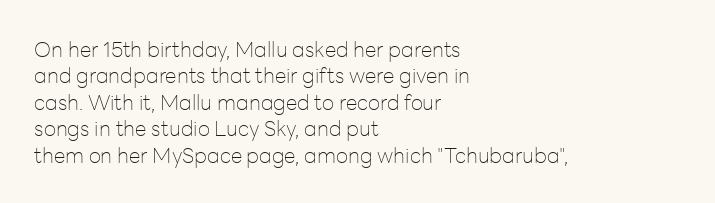
The image shows 21 px text type, upright; set left-aligned, normal line spacing (1.26x), normal letter spacing, not underlined.
